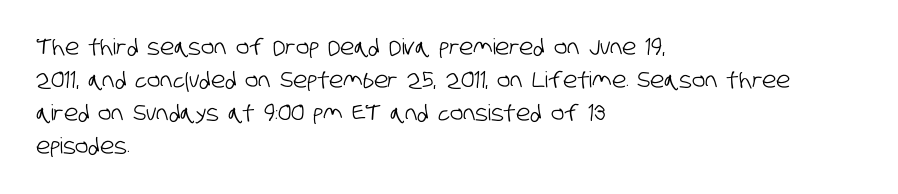
The image shows 22 px text type; set left-aligned, normal line spacing (1.5x), normal letter spacing, not underlined.
